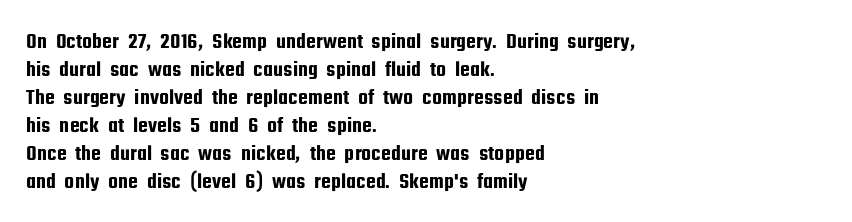
Q: Is the text italic (slanted)? A: No, it is upright.
Q: Is the text underlined? A: No.
Q: How is the paragraph aligned? A: Left-aligned.
Q: Is the spacing between letters normal or unusually wide? A: Normal.
Q: Is the spacing between lines tight, normal or loose? A: Normal.
